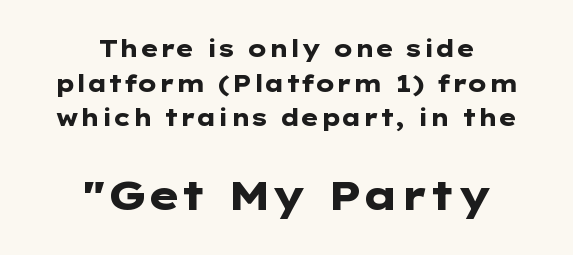
Two sizes are in play, and the larger belongs to the second block. These lines were composed using upright roman letters. A normal amount of white space separates one row of letters from the next. Look at the bottom of the vertical strokes: they stop flat, with no serifs.
